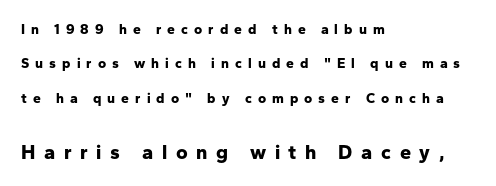
If you drew a line through each stem, it would be perfectly vertical. Has an underline been added? It has not. Small over large — that's the arrangement of the two blocks here. The letters are bold, with thick, heavy strokes. Honestly, the letter spacing is so wide it's the main thing you notice.
